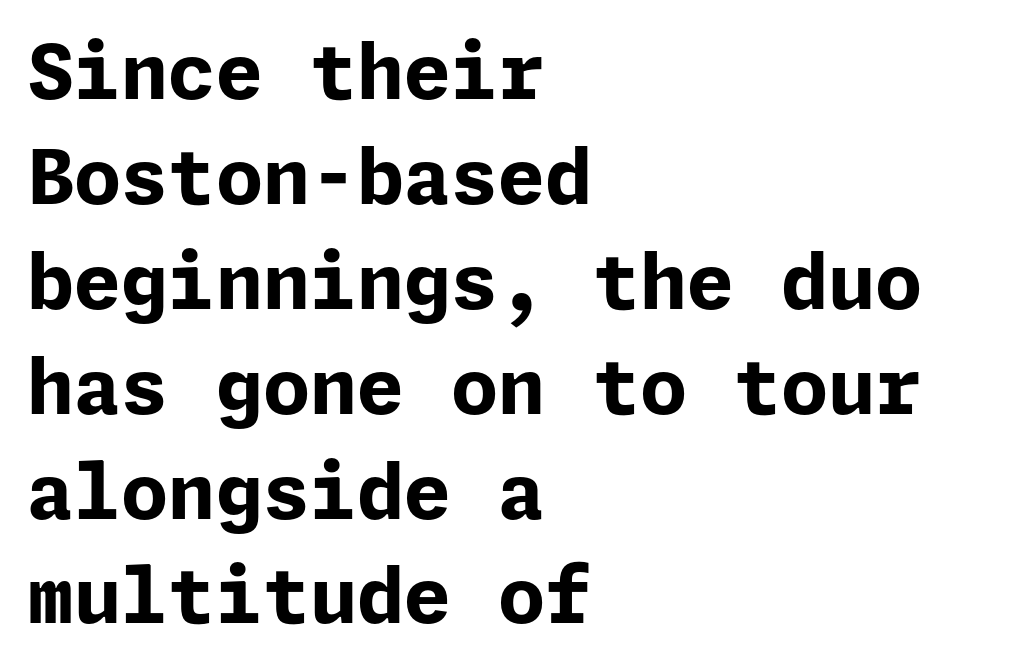
The image shows 76 px bold sans-serif type, upright; set left-aligned, normal line spacing (1.38x), normal letter spacing, not underlined; low stroke contrast and a medium x-height.
